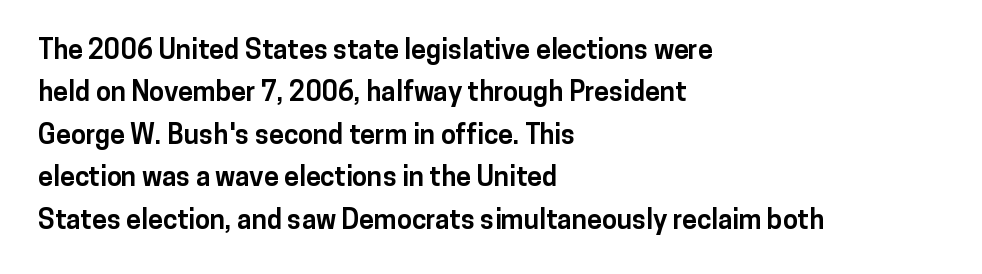
The image shows 27 px bold type, upright; set left-aligned, normal line spacing (1.57x), normal letter spacing, not underlined.
